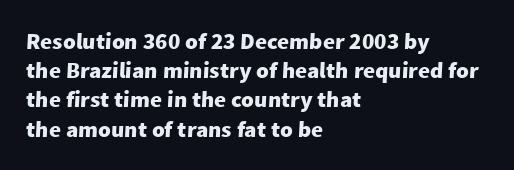
The foot of each line stays bare and open. The glyphs have the mass of a bold cut. This block has exactly the height ordinary leading produces. What stands out about the letter spacing? Nothing — it is the standard amount. In CSS terms this would be text-align: left.
